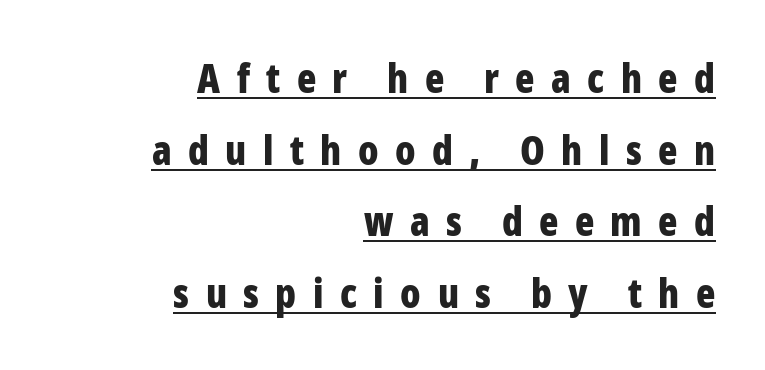
The image shows 40 px bold, condensed sans-serif type, upright; set right-aligned, line spacing 1.79x, unusually wide letter spacing (+0.41 em), underlined; low stroke contrast and a medium x-height.
